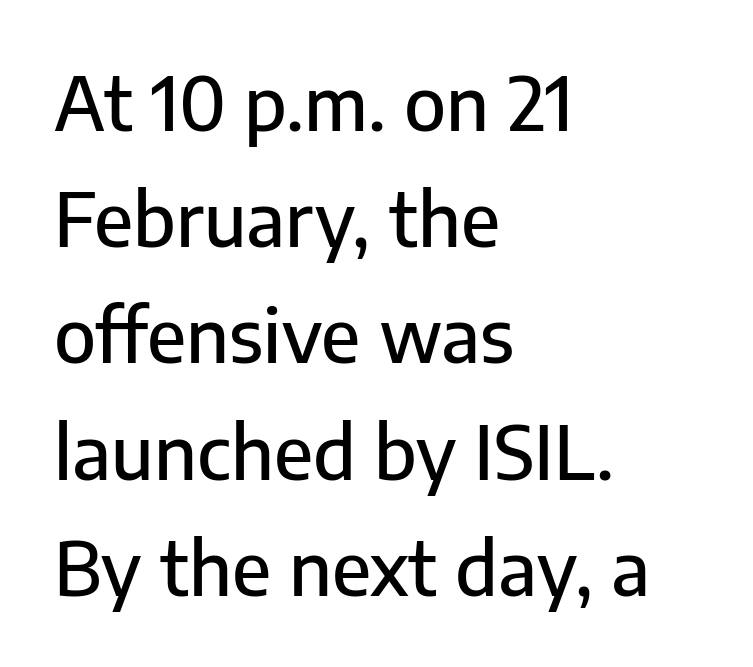
Q: Is the text italic (slanted)? A: No, it is upright.
Q: Is the typeface a serif or a sans-serif typeface? A: Sans-serif.
Q: Is the text underlined? A: No.
Q: How is the paragraph aligned? A: Left-aligned.
Q: Is the spacing between letters normal or unusually wide? A: Normal.
Q: Is the spacing between lines tight, normal or loose? A: Normal.
Q: Width (condensed, normal, or wide)? A: Normal.
Q: Stroke contrast? A: Low.
Q: x-height? A: Medium.
Q: Monospaced? A: No.
